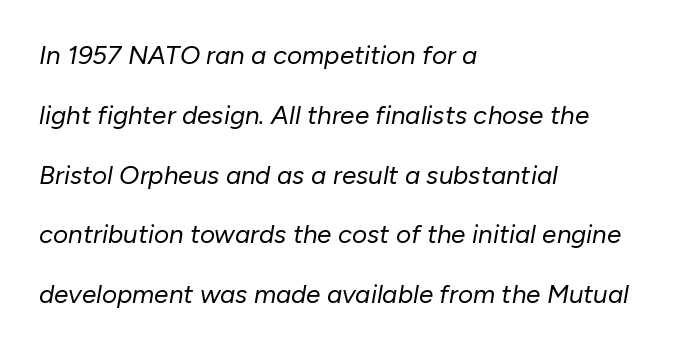
{"italic": "yes", "lean": "right", "slant_degrees": 10, "bold": "no", "underline": "no", "align": "left", "line_spacing": "loose", "line_spacing_ratio": 2.3, "letter_spacing": "normal", "letter_spacing_em": 0.0, "glyph_px": 26}
